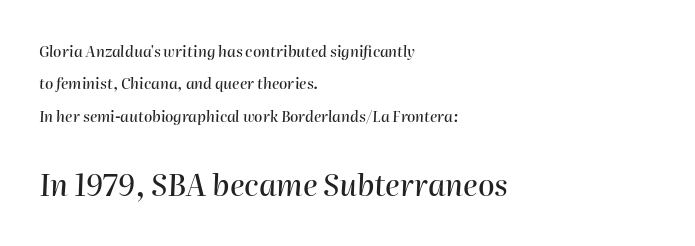
Q: Is the text italic (slanted)? A: Yes, it leans right by about 2 degrees.
Q: Is the text underlined? A: No.
Q: How is the paragraph aligned? A: Left-aligned.
Q: Is the spacing between letters normal or unusually wide? A: Normal.
Q: Is the spacing between lines tight, normal or loose? A: Loose.
Q: Which block of text is set in a larger size, the first (top) or the second (bottom)? A: The second (bottom) one.
Q: Width (condensed, normal, or wide)? A: Normal.
Q: Stroke contrast? A: High.
Q: x-height? A: Medium.
Q: Monospaced? A: No.
